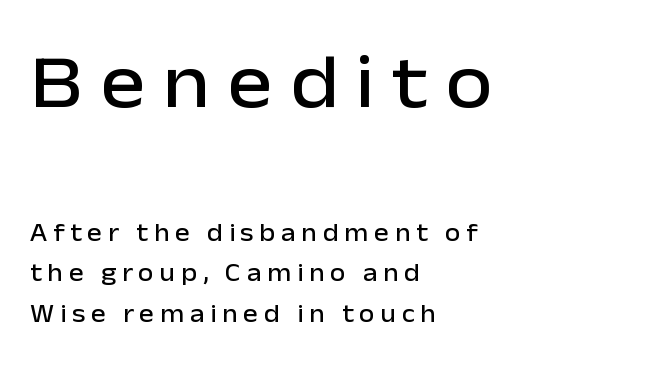
Q: Is the text italic (slanted)? A: No, it is upright.
Q: Is the typeface a serif or a sans-serif typeface? A: Sans-serif.
Q: Is the text underlined? A: No.
Q: How is the paragraph aligned? A: Left-aligned.
Q: Is the spacing between letters normal or unusually wide? A: Unusually wide.
Q: Is the spacing between lines tight, normal or loose? A: Normal.
Q: Which block of text is set in a larger size, the first (top) or the second (bottom)? A: The first (top) one.
Q: Width (condensed, normal, or wide)? A: Normal.
Q: Stroke contrast? A: Low.
Q: x-height? A: Medium.
Q: Monospaced? A: No.
